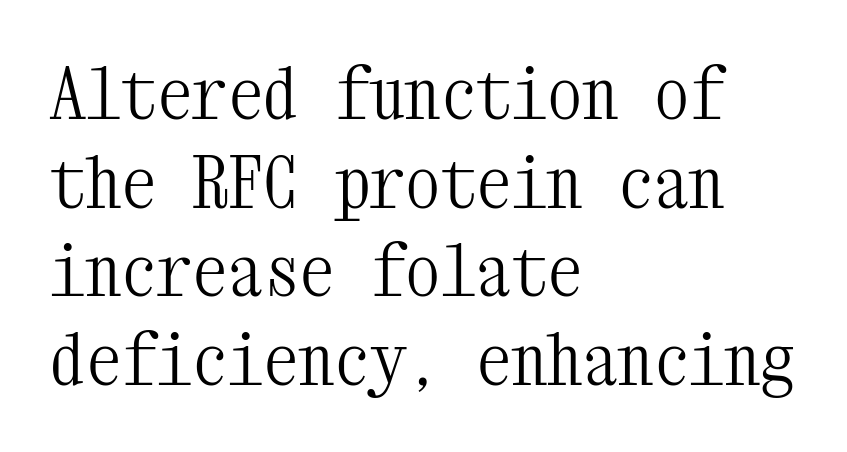
Glance below the letters and you will spot only blank space. How are the letters spaced? Ordinarily, with no added tracking. Visually the block forms a straight wall on the left and a jagged coastline on the right. Line spacing here is normal.
